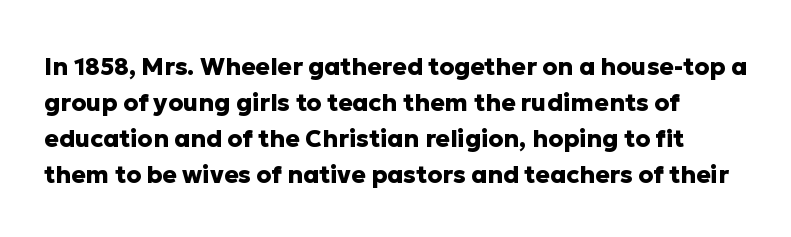
{"italic": "no", "bold": "yes", "underline": "no", "line_spacing": "normal", "line_spacing_ratio": 1.5, "letter_spacing": "normal", "letter_spacing_em": 0.0, "glyph_px": 24}
